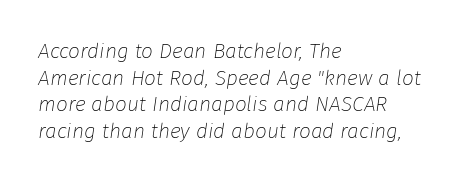
Q: Is the text bold? A: No.
Q: Is the text italic (slanted)? A: Yes, it leans right by about 8 degrees.
Q: Is the text underlined? A: No.
Q: How is the paragraph aligned? A: Left-aligned.
Q: Is the spacing between letters normal or unusually wide? A: Normal.
Q: Is the spacing between lines tight, normal or loose? A: Normal.
